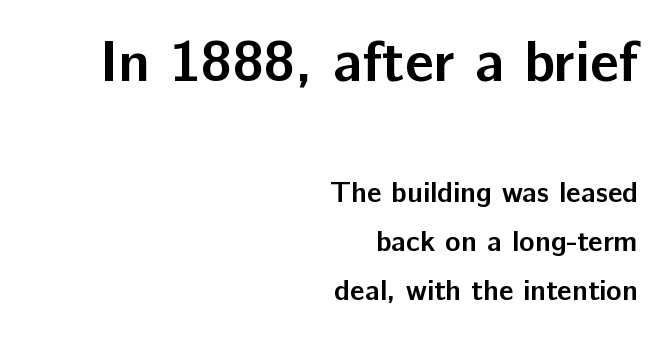
Short and long lines alike share a common ending point at right. The space directly below the letters is spotless. Students, observe: this is what conventionally led text looks like. The tracking reads as untouched default to a designer's eye.
